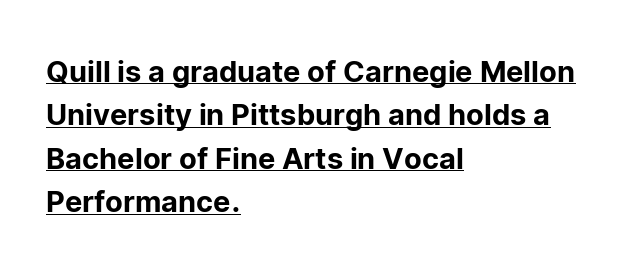
Is this a fixed-width face? No — the glyphs have proportional, varying widths. A sans-serif font was chosen for this passage. The passage shown has conventional tracking throughout. The specimen includes a rule beneath the text block's lines. Which margin do the lines hug? The left one — the right edge is uneven. Ascenders rise straight up at ninety degrees.
